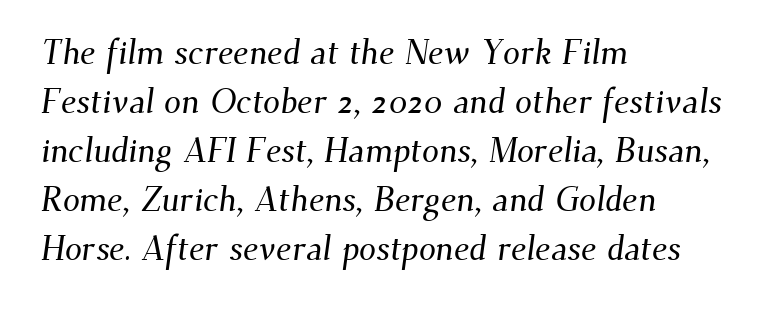
A bare baseline throughout the passage. Each letter keeps its own natural width here, so spacing adapts to shape. Tracking value appears to be zero — textbook default spacing. These lines are composed in type with serifs. Leftover space on each line is placed entirely after the last word. Leading: standard.
